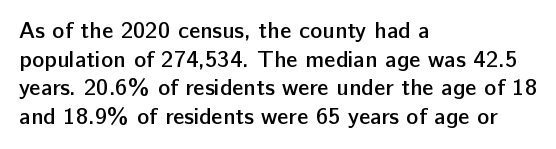
The image shows 23 px text type, upright; set left-aligned, normal line spacing (1.25x), normal letter spacing, not underlined.
